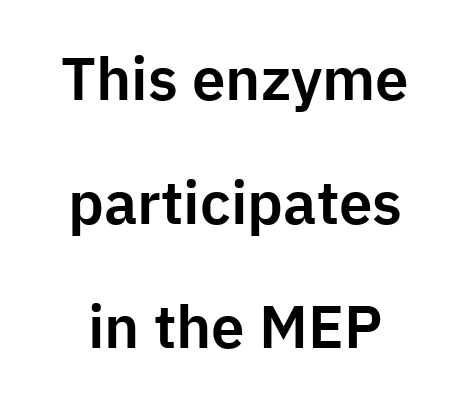
Character widths vary here, with narrow letters taking less room than wide ones. Casual observation: everything's sitting right in the middle. This sample uses an upright cut, with every glyph sitting square on the baseline. Line spacing here is loose.
